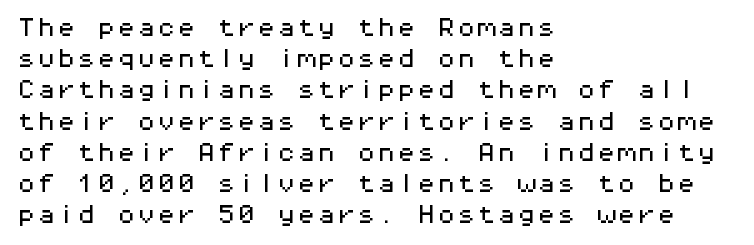
Q: Is the text italic (slanted)? A: No, it is upright.
Q: Is the text underlined? A: No.
Q: How is the paragraph aligned? A: Left-aligned.
Q: Is the spacing between letters normal or unusually wide? A: Normal.
Q: Is the spacing between lines tight, normal or loose? A: Normal.
